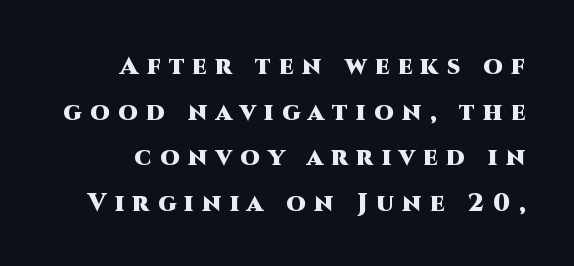
{"italic": "no", "bold": "yes", "underline": "no", "line_spacing_ratio": 1.83, "letter_spacing": "wide", "letter_spacing_em": 0.34, "glyph_px": 25}
